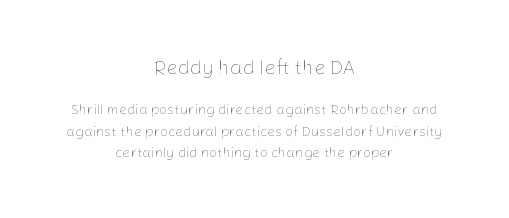
Q: Is the text bold? A: No.
Q: Is the text italic (slanted)? A: No, it is upright.
Q: Is the text underlined? A: No.
Q: How is the paragraph aligned? A: Centered.
Q: Is the spacing between letters normal or unusually wide? A: Normal.
Q: Is the spacing between lines tight, normal or loose? A: Normal.
Q: Which block of text is set in a larger size, the first (top) or the second (bottom)? A: The first (top) one.
